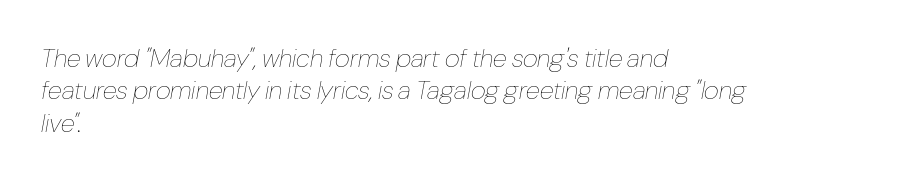
{"italic": "yes", "lean": "right", "slant_degrees": 10, "bold": "no", "underline": "no", "align": "left", "line_spacing": "normal", "line_spacing_ratio": 1.25, "letter_spacing": "normal", "letter_spacing_em": 0.0, "glyph_px": 26}
